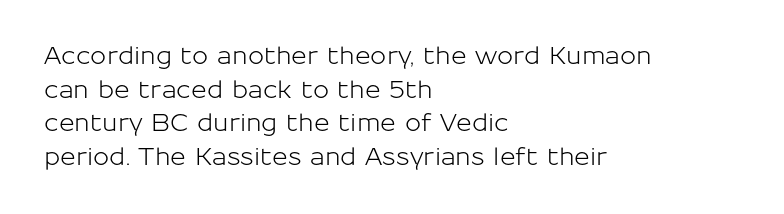
Leading matches the norm, producing a regular column. Every stem runs plumb, perpendicular to the baseline. Underline: absent. In CSS terms this would be text-align: left. Here the glyphs are tracked normally, forming tight word shapes.
